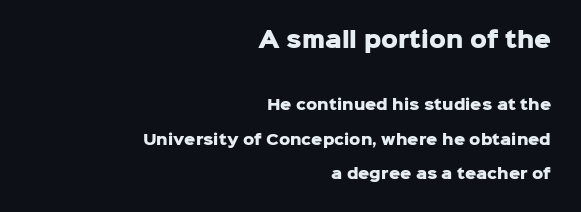
{"italic": "no", "bold": "yes", "underline": "no", "align": "right", "line_spacing": "loose", "line_spacing_ratio": 2.45, "letter_spacing": "normal", "letter_spacing_em": 0.0, "larger_block": "first", "size_ratio": 1.5, "glyph_px": 21}
